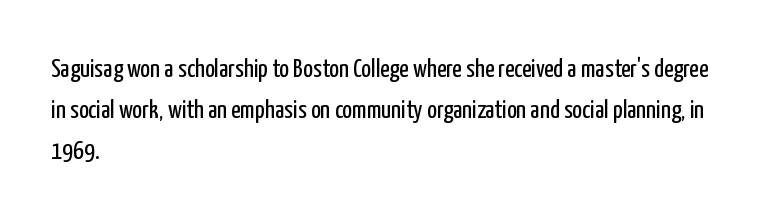
The gap between lines stays unmarked. No extra tracking has been applied to these lines. Does the leading feel generous? No, just average. Short and long lines alike share a common starting point at left.
